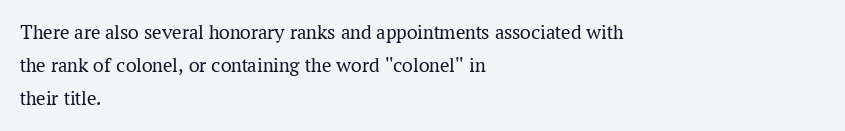
{"italic": "no", "bold": "no", "underline": "no", "align": "left", "line_spacing": "normal", "line_spacing_ratio": 1.58, "letter_spacing": "normal", "letter_spacing_em": 0.0, "glyph_px": 21}
